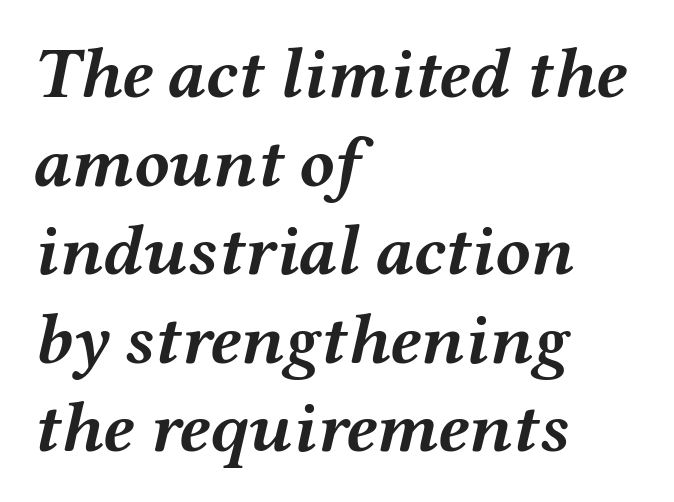
The image shows 72 px semibold, wide type, italic (leaning right); set left-aligned, line spacing 1.23x, normal letter spacing, not underlined; medium stroke contrast and a medium x-height.
